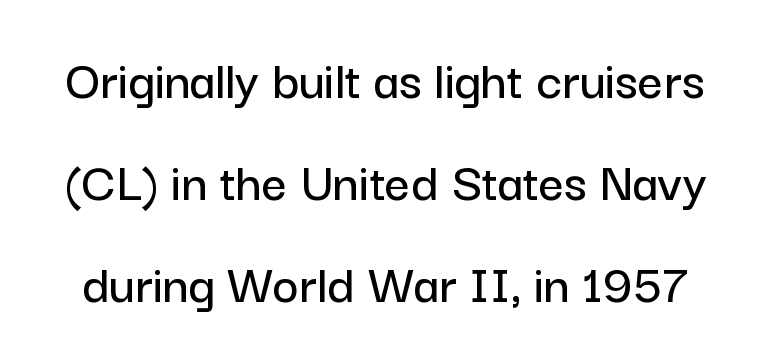
{"serif": "no", "italic": "no", "width": "normal", "stroke_contrast": "low", "x_height": "medium", "monospaced": "no", "underline": "no", "line_spacing_ratio": 1.82, "letter_spacing": "normal", "letter_spacing_em": 0.0, "glyph_px": 56}
